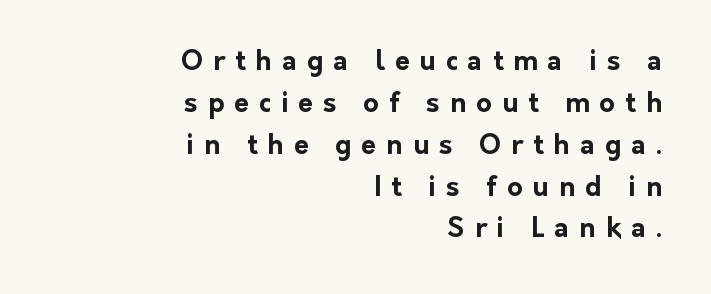
The image shows 27 px bold type, upright; set right-aligned, normal line spacing (1.55x), unusually wide letter spacing (+0.37 em), not underlined.
